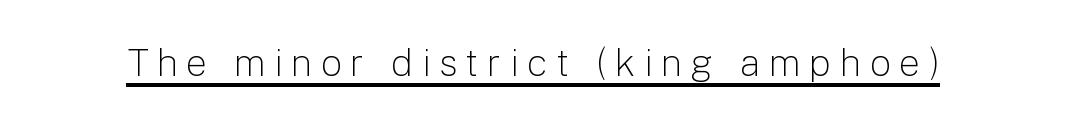
The image shows 38 px light sans-serif type, upright; set unusually wide letter spacing (+0.22 em), underlined; low stroke contrast and a medium x-height.
